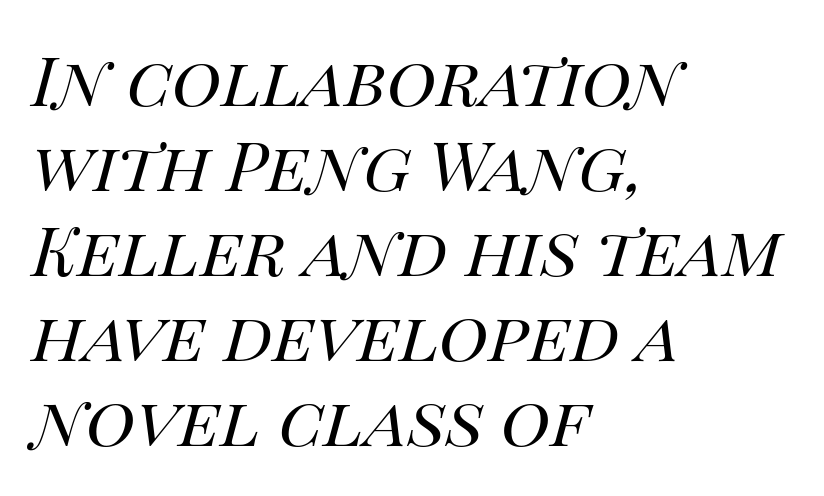
Q: Is the text bold? A: No.
Q: Is the text italic (slanted)? A: Yes, it leans right by about 14 degrees.
Q: Is the text underlined? A: No.
Q: How is the paragraph aligned? A: Left-aligned.
Q: Is the spacing between letters normal or unusually wide? A: Normal.
Q: Is the spacing between lines tight, normal or loose? A: Normal.
Q: Width (condensed, normal, or wide)? A: Normal.
Q: Stroke contrast? A: High.
Q: x-height? A: Large.
Q: Monospaced? A: No.
